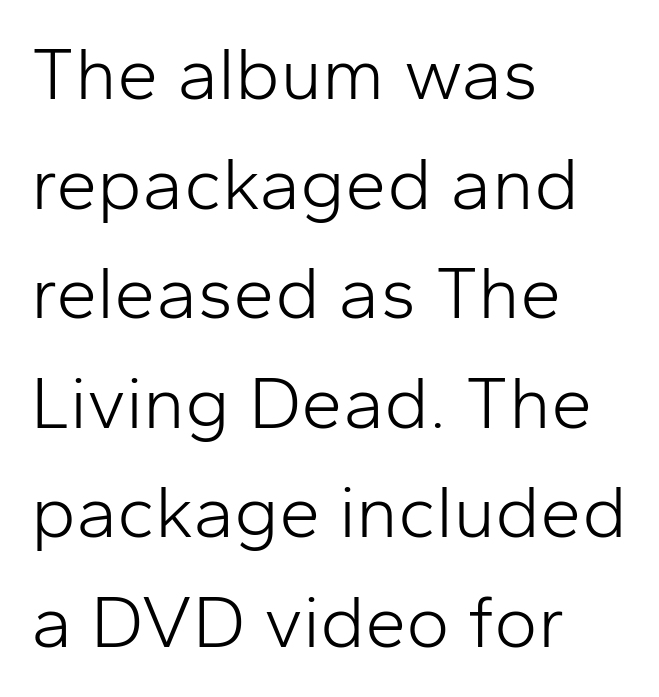
Each letter keeps its own natural width here, so spacing adapts to shape. Weight: in the light-to-regular range. Posture: upright roman. The rendering shows plain stroke endings on the letterforms — a sans-serif design. In CSS terms this would be text-align: left. Leading: standard.
